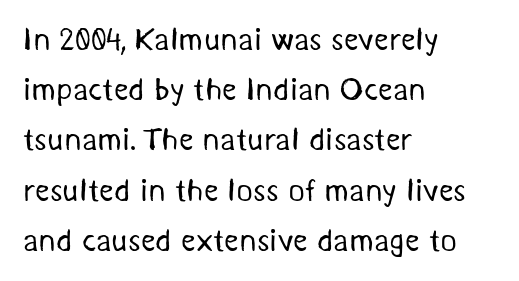
The rendering uses a moderate line-height, typical for paragraphs. The face used here is rendered with its standard letterfit. The passage shown is typed in a proportional face where columns would drift. Caption: face not bold, strokes unweighted. A sans-serif font was chosen for this passage.
